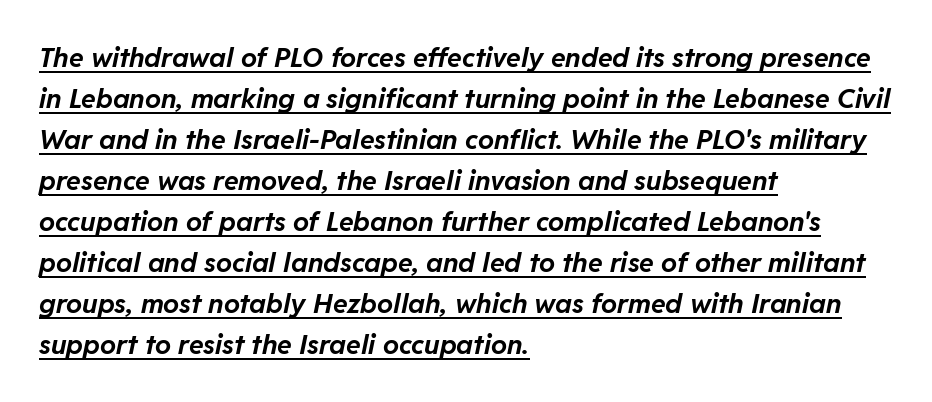
Stroke thickness is high; the sample reads as a true bold. How are the letters spaced? Ordinarily, with no added tracking. Line starts are locked; line ends wander. Quick note: interline space is typical.
